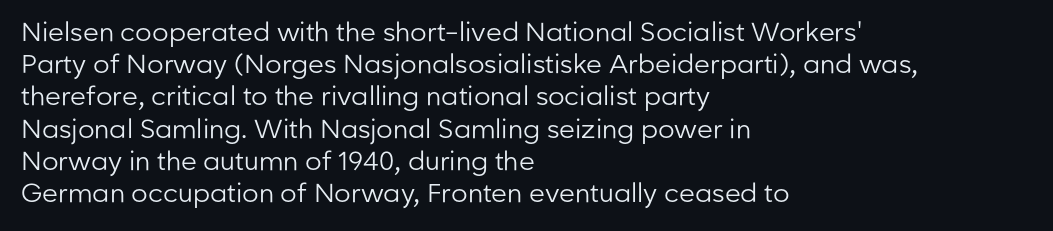
{"italic": "no", "bold": "no", "underline": "no", "align": "left", "line_spacing_ratio": 1.24, "letter_spacing": "normal", "letter_spacing_em": 0.0, "glyph_px": 26}
